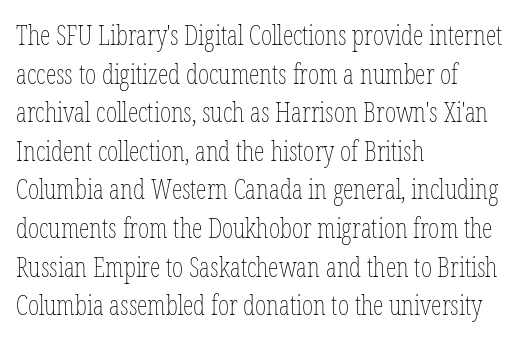
The image shows 27 px text type, upright; set left-aligned, normal line spacing (1.43x), normal letter spacing, not underlined.
